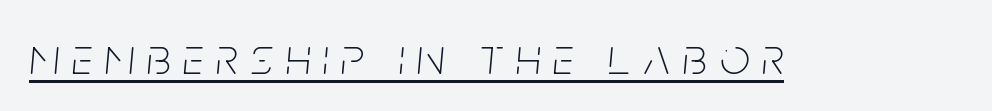
The image shows 52 px thin, condensed type, italic (leaning right); set unusually wide letter spacing (+0.25 em), underlined; low stroke contrast and a large x-height.
